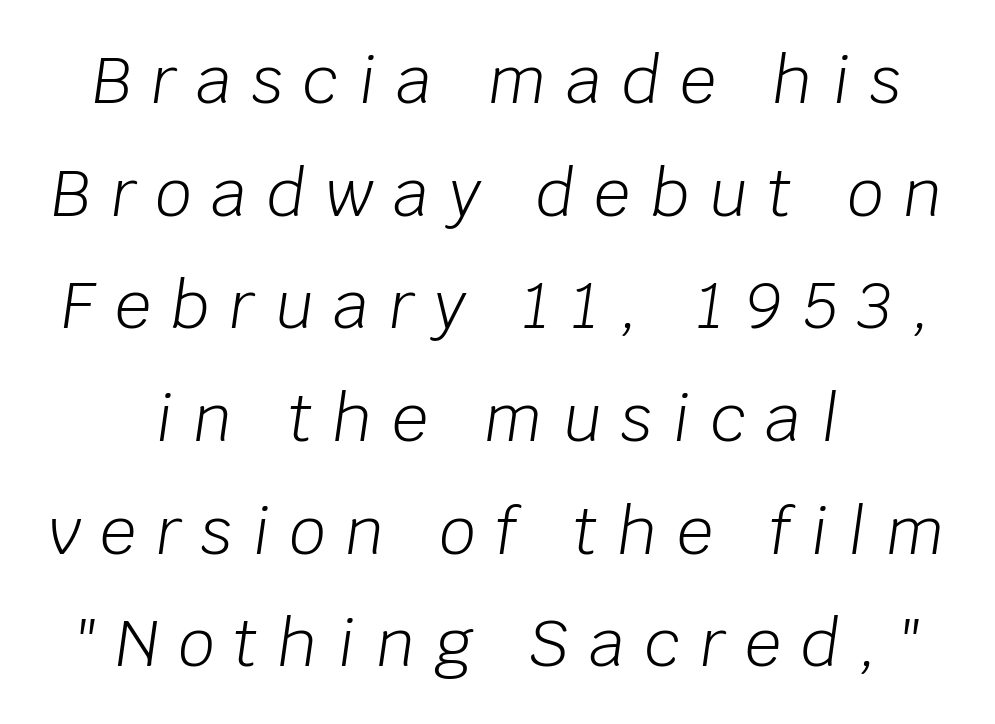
The image shows 64 px light type, italic (leaning right); set line spacing 1.76x, unusually wide letter spacing (+0.31 em), not underlined; low stroke contrast and a large x-height.
